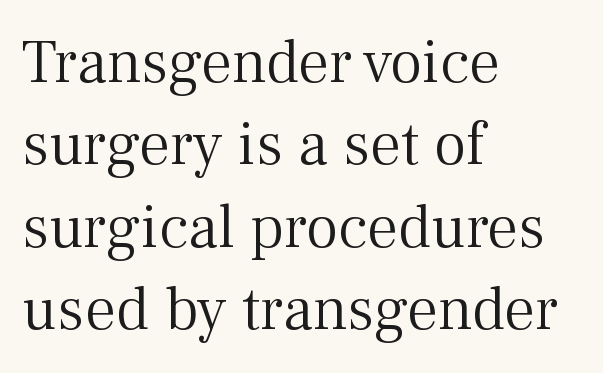
{"serif": "yes", "italic": "no", "bold": "no", "weight": "light", "width": "normal", "stroke_contrast": "medium", "x_height": "medium", "monospaced": "no", "underline": "no", "align": "left", "line_spacing": "normal", "line_spacing_ratio": 1.33, "letter_spacing": "normal", "letter_spacing_em": 0.0, "glyph_px": 62}
